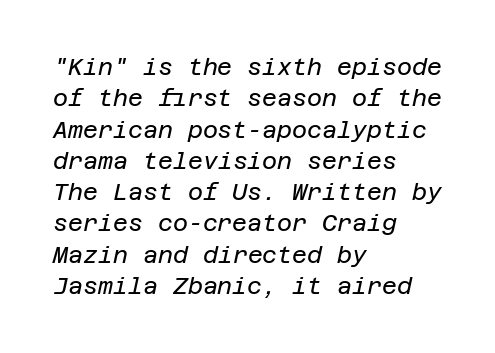
The image shows 23 px text type, italic (leaning right); set left-aligned, normal line spacing (1.36x), normal letter spacing, not underlined.
